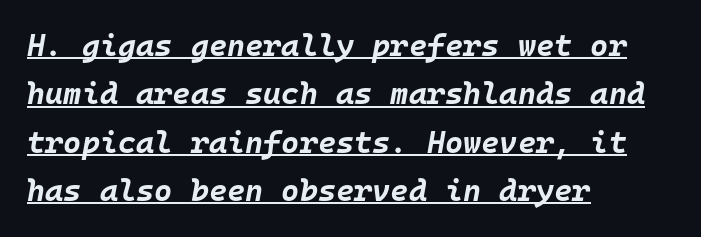
Q: Is the text bold? A: Yes.
Q: Is the text italic (slanted)? A: Yes, it leans right by about 10 degrees.
Q: Is the text underlined? A: Yes.
Q: How is the paragraph aligned? A: Left-aligned.
Q: Is the spacing between letters normal or unusually wide? A: Normal.
Q: Is the spacing between lines tight, normal or loose? A: Normal.
Q: Width (condensed, normal, or wide)? A: Normal.
Q: Stroke contrast? A: Low.
Q: x-height? A: Large.
Q: Monospaced? A: Yes.
